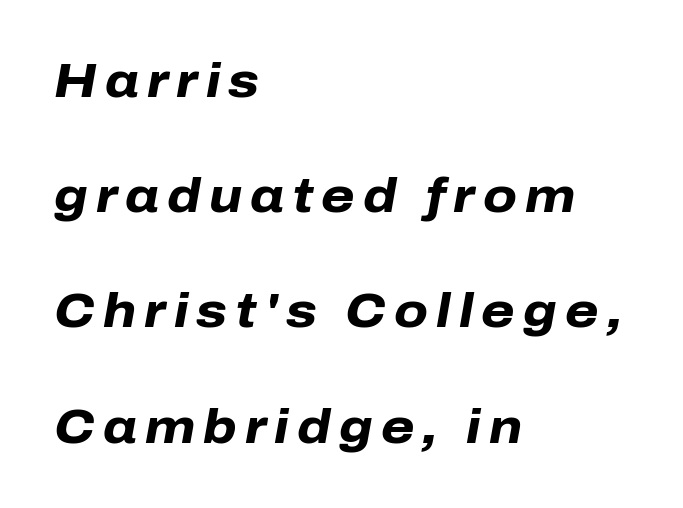
The image shows 48 px heavy type, italic (leaning right); set left-aligned, loose line spacing (2.4x), not underlined; low stroke contrast and a medium x-height.
